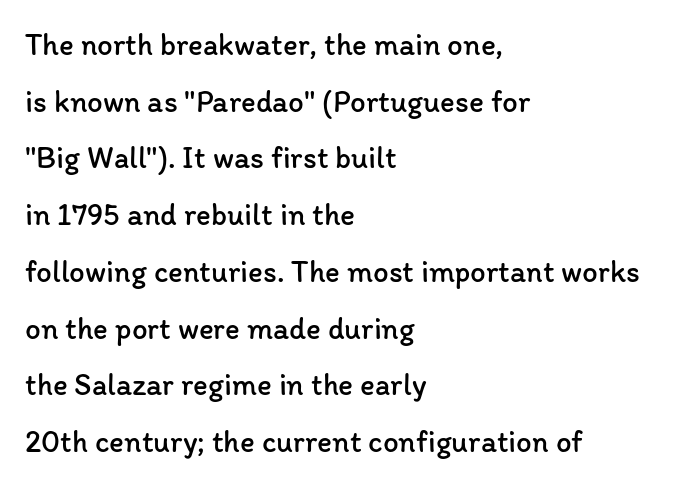
{"italic": "no", "bold": "no", "weight": "regular", "width": "normal", "stroke_contrast": "low", "x_height": "medium", "monospaced": "no", "underline": "no", "align": "left", "line_spacing_ratio": 1.83, "letter_spacing": "normal", "letter_spacing_em": 0.0, "glyph_px": 31}
